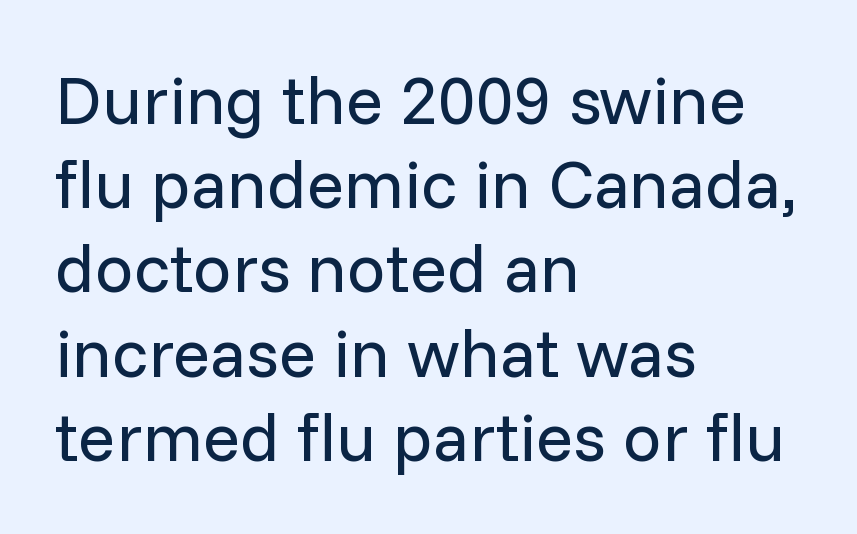
{"serif": "no", "italic": "no", "bold": "no", "weight": "regular", "width": "normal", "stroke_contrast": "low", "x_height": "medium", "monospaced": "no", "underline": "no", "align": "left", "line_spacing_ratio": 1.22, "letter_spacing": "normal", "letter_spacing_em": 0.0, "glyph_px": 69}
